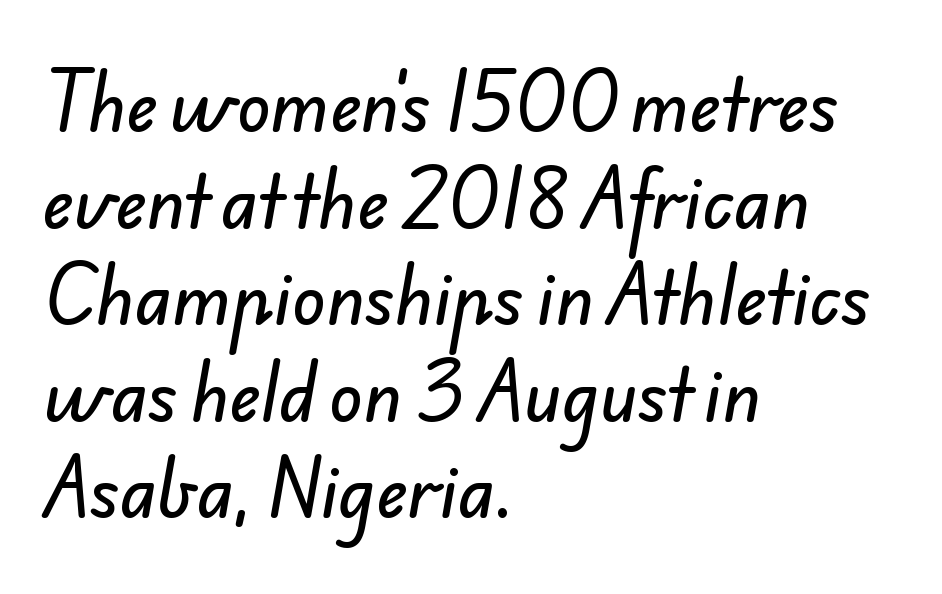
The image shows 69 px sans-serif type; set left-aligned, normal line spacing (1.4x), normal letter spacing, not underlined; low stroke contrast and a small x-height.
